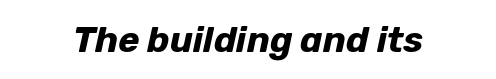
{"italic": "yes", "lean": "right", "slant_degrees": 12, "bold": "yes", "weight": "bold", "width": "normal", "stroke_contrast": "low", "x_height": "medium", "monospaced": "no", "underline": "no", "letter_spacing": "normal", "letter_spacing_em": 0.0, "glyph_px": 36}
